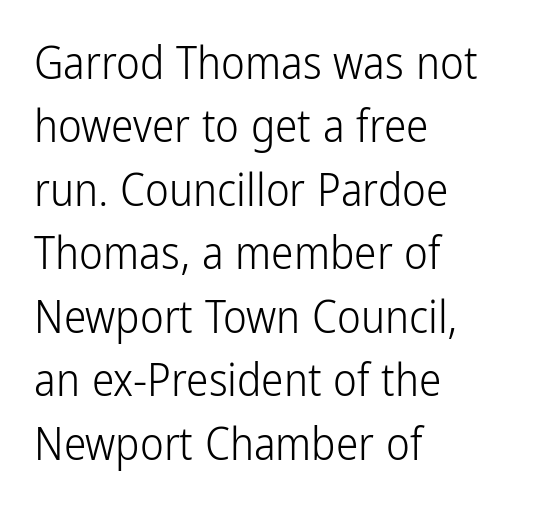
The image shows 45 px light, condensed sans-serif type, upright; set left-aligned, normal line spacing (1.41x), normal letter spacing, not underlined; low stroke contrast and a medium x-height.
